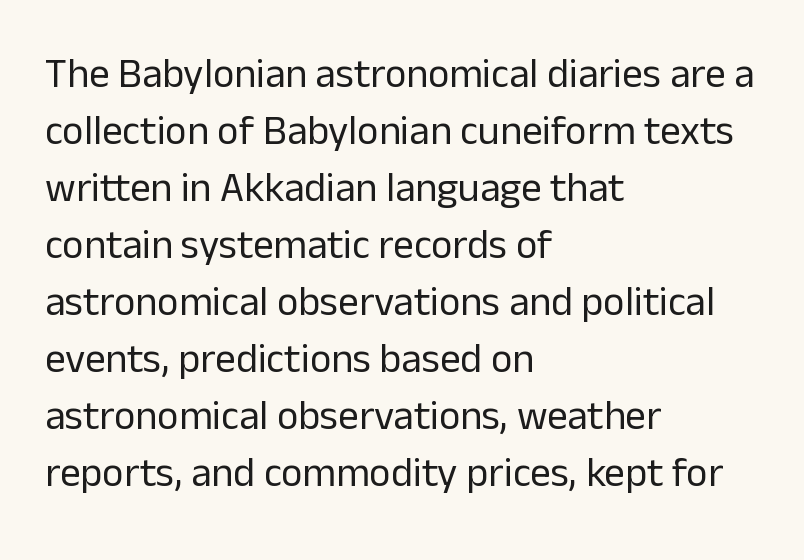
The image shows 41 px regular-weight sans-serif type, upright; set left-aligned, normal line spacing (1.39x), normal letter spacing, not underlined; low stroke contrast and a medium x-height.
